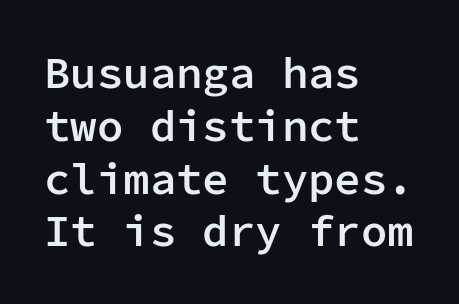
{"serif": "no", "italic": "no", "bold": "semi", "weight": "semibold", "width": "normal", "stroke_contrast": "low", "x_height": "medium", "monospaced": "yes", "underline": "no", "align": "left", "line_spacing_ratio": 1.2, "letter_spacing": "normal", "letter_spacing_em": 0.0, "glyph_px": 44}
